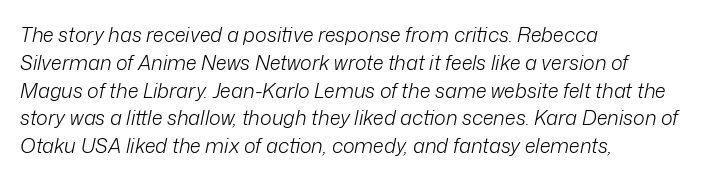
{"italic": "yes", "lean": "right", "slant_degrees": 12, "bold": "no", "underline": "no", "align": "left", "line_spacing": "normal", "line_spacing_ratio": 1.39, "letter_spacing": "normal", "letter_spacing_em": 0.0, "glyph_px": 20}
